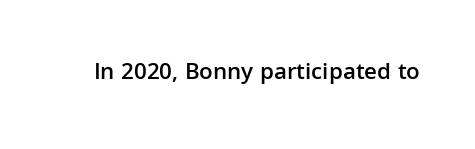
Quick note: underline off. Rendered with straight, roman letterforms. Each word holds together tightly as a unit, with standard inter-letter gaps. Slightly chunky letters — semibold, I'd say, not full bold.
